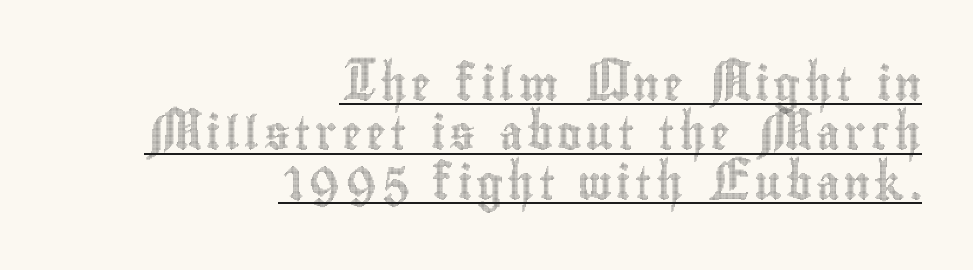
The image shows 33 px condensed type, upright; set right-aligned, normal line spacing (1.5x), underlined; a small x-height.
